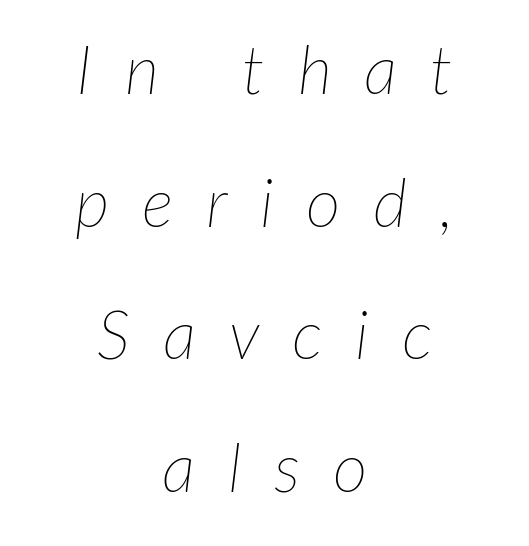
Q: Is the text bold? A: No.
Q: Is the text italic (slanted)? A: Yes, it leans right by about 7 degrees.
Q: Is the text underlined? A: No.
Q: How is the paragraph aligned? A: Centered.
Q: Is the spacing between letters normal or unusually wide? A: Unusually wide.
Q: Is the spacing between lines tight, normal or loose? A: Loose.
Q: Width (condensed, normal, or wide)? A: Normal.
Q: Stroke contrast? A: Low.
Q: x-height? A: Medium.
Q: Monospaced? A: No.
